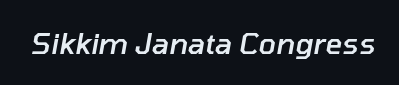
Q: Is the text bold? A: Semi-bold.
Q: Is the text italic (slanted)? A: Yes, it leans right by about 10 degrees.
Q: Is the text underlined? A: No.
Q: Is the spacing between letters normal or unusually wide? A: Normal.
Q: Width (condensed, normal, or wide)? A: Normal.
Q: Stroke contrast? A: Low.
Q: x-height? A: Medium.
Q: Monospaced? A: No.
